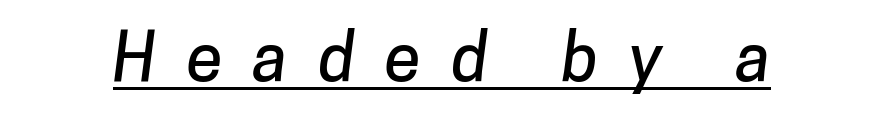
{"serif": "no", "width": "normal", "stroke_contrast": "low", "x_height": "medium", "monospaced": "no", "underline": "yes", "letter_spacing": "wide", "letter_spacing_em": 0.46, "glyph_px": 66}
